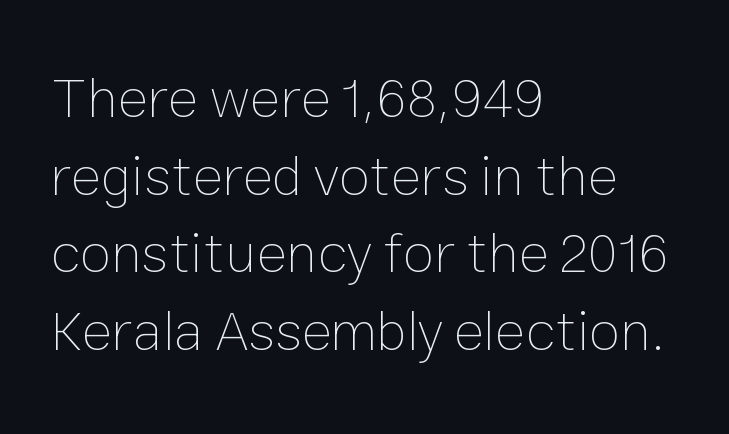
Tracking here is standard; glyphs follow each other at the usual distance. Is this a fixed-width face? No — the glyphs have proportional, varying widths. Regular leading. Glance below the letters and you will spot only blank space. No extra ink here — the face is not bold.
